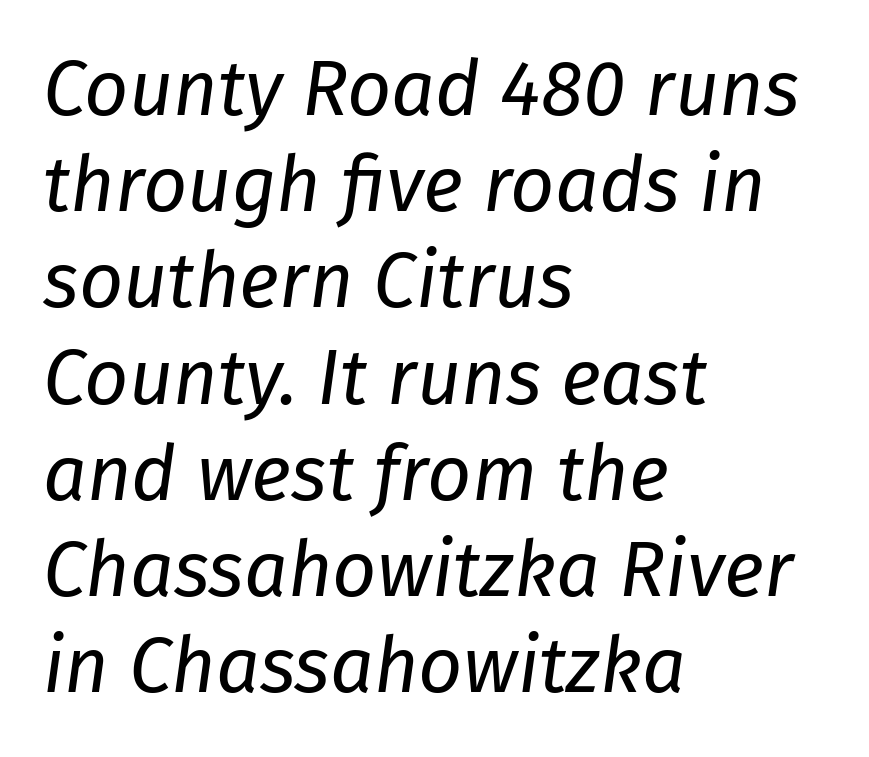
The image shows 77 px regular-weight type, italic (leaning right); set left-aligned, normal line spacing (1.25x), normal letter spacing, not underlined; low stroke contrast and a medium x-height.
